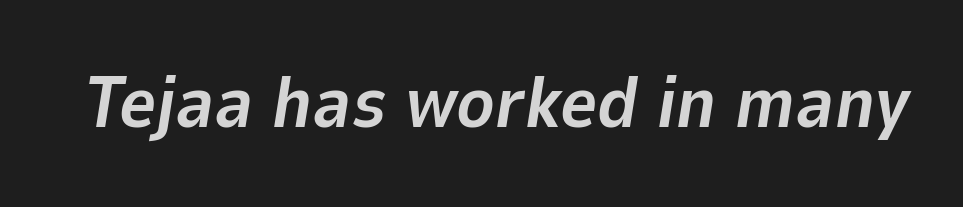
The image shows 72 px bold type, italic (leaning right); set normal letter spacing, not underlined; low stroke contrast and a medium x-height.
